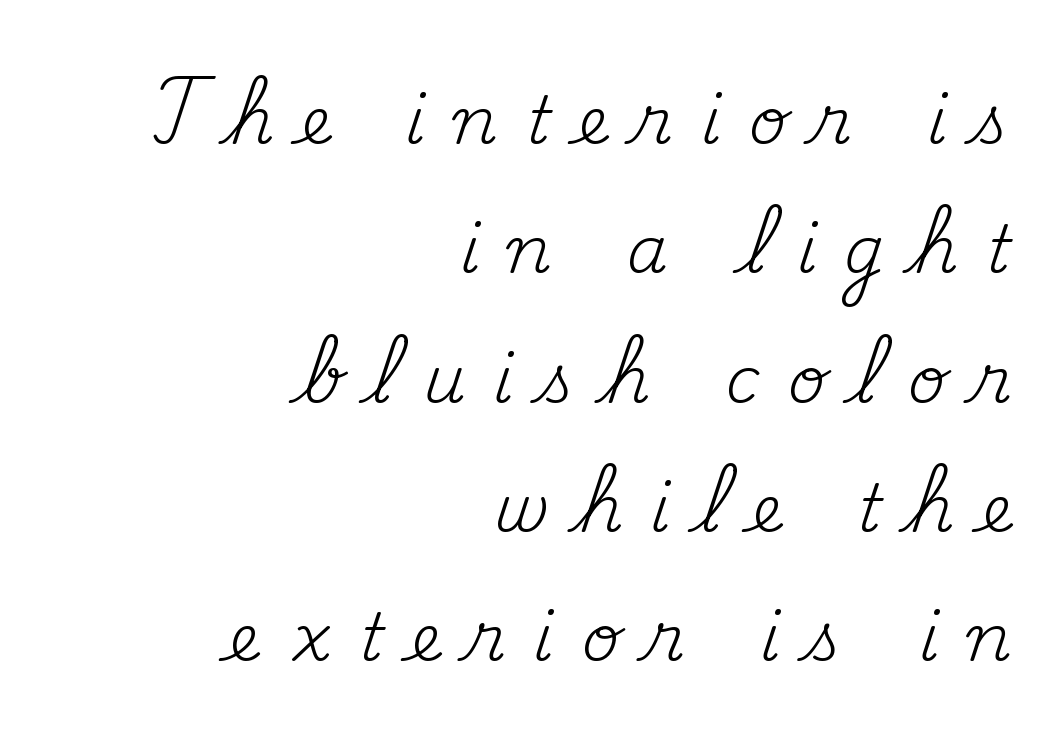
The rendering shows small feet on the letterforms — a serif design. The passage shown is not bold in any degree. Just letters on the line, the space beneath them empty. These lines are rendered in a variable-pitch font. A flush-right, rag-left setting is used for this passage. The line-height multiplier appears high, well above default.
